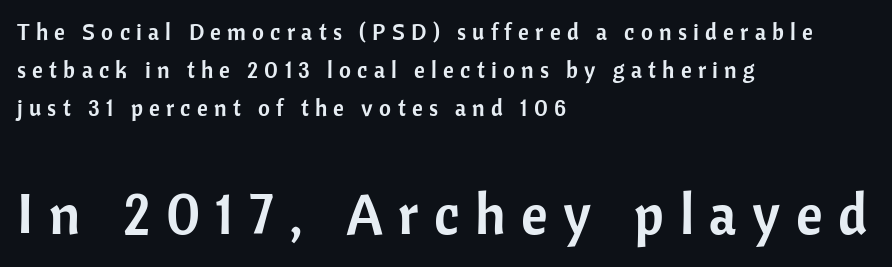
{"serif": "no", "italic": "no", "width": "normal", "stroke_contrast": "low", "x_height": "medium", "monospaced": "no", "underline": "no", "align": "left", "line_spacing": "normal", "line_spacing_ratio": 1.66, "letter_spacing": "wide", "letter_spacing_em": 0.27, "larger_block": "second", "size_ratio": 2.48, "glyph_px": 57}
